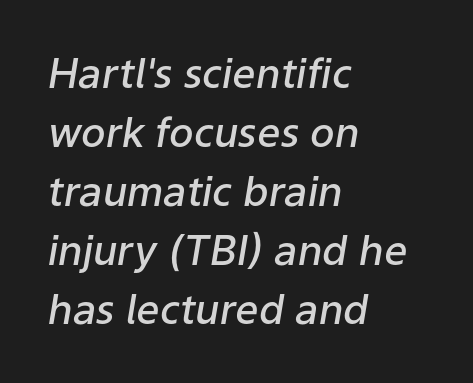
The image shows 41 px semibold type, italic (leaning right); set left-aligned, normal line spacing (1.44x), normal letter spacing, not underlined; low stroke contrast and a medium x-height.
